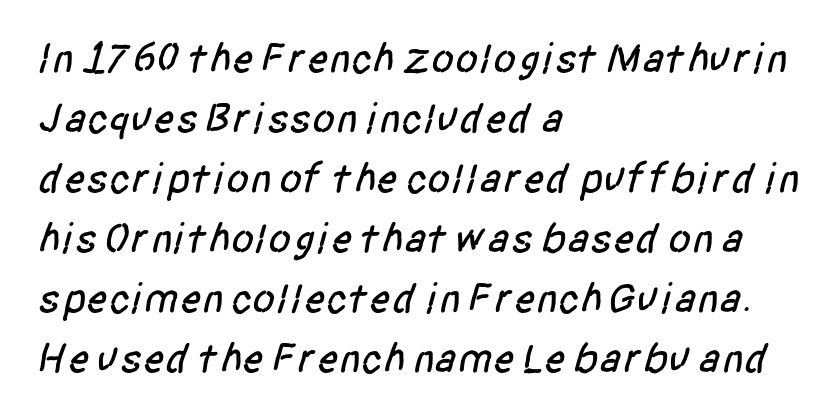
Q: Is the typeface a serif or a sans-serif typeface? A: Sans-serif.
Q: Is the text underlined? A: No.
Q: How is the paragraph aligned? A: Left-aligned.
Q: Is the spacing between letters normal or unusually wide? A: Normal.
Q: Is the spacing between lines tight, normal or loose? A: Normal.
Q: Width (condensed, normal, or wide)? A: Condensed.
Q: Stroke contrast? A: Low.
Q: x-height? A: Large.
Q: Monospaced? A: No.
